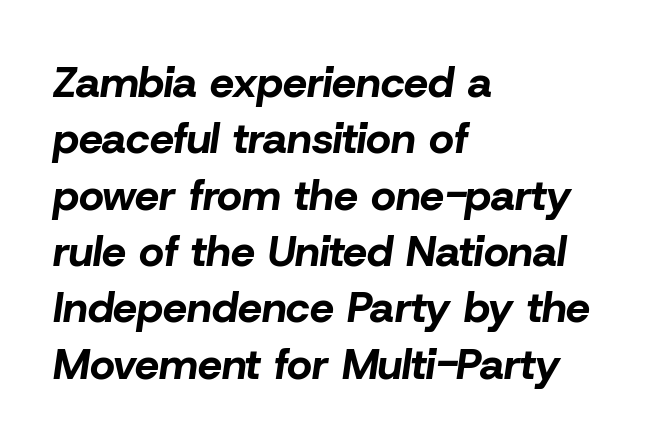
The image shows 43 px bold type, italic (leaning right); set left-aligned, normal line spacing (1.31x), normal letter spacing, not underlined; low stroke contrast and a medium x-height.
